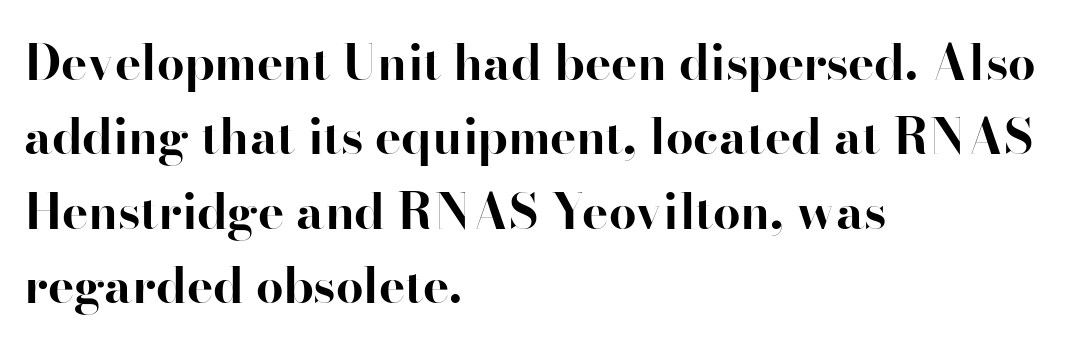
{"serif": "yes", "italic": "no", "bold": "yes", "weight": "bold", "width": "normal", "stroke_contrast": "high", "x_height": "small", "monospaced": "no", "underline": "no", "align": "left", "line_spacing": "normal", "line_spacing_ratio": 1.52, "letter_spacing": "normal", "letter_spacing_em": 0.0, "glyph_px": 49}
